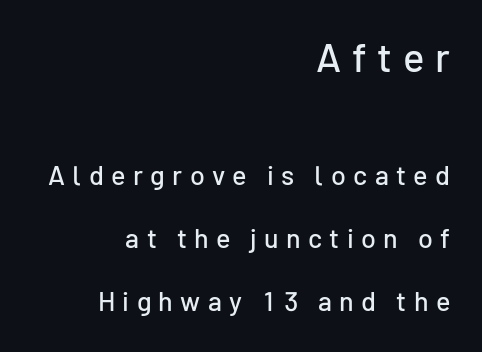
The line-height multiplier appears high, well above default. Character size in the leading block exceeds that of the trailing block. Casual observation: everything's shoved over to the right. Note: no serifs on the glyphs. What stands out about the letter spacing? Its width — letters are far apart.
